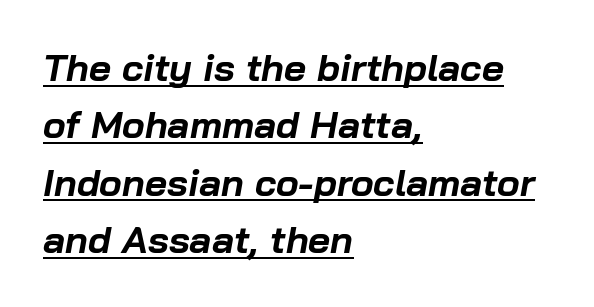
Q: Is the text bold? A: Yes.
Q: Is the text italic (slanted)? A: Yes, it leans right by about 10 degrees.
Q: Is the text underlined? A: Yes.
Q: How is the paragraph aligned? A: Left-aligned.
Q: Is the spacing between letters normal or unusually wide? A: Normal.
Q: Is the spacing between lines tight, normal or loose? A: Normal.
Q: Width (condensed, normal, or wide)? A: Normal.
Q: Stroke contrast? A: Low.
Q: x-height? A: Medium.
Q: Monospaced? A: No.
